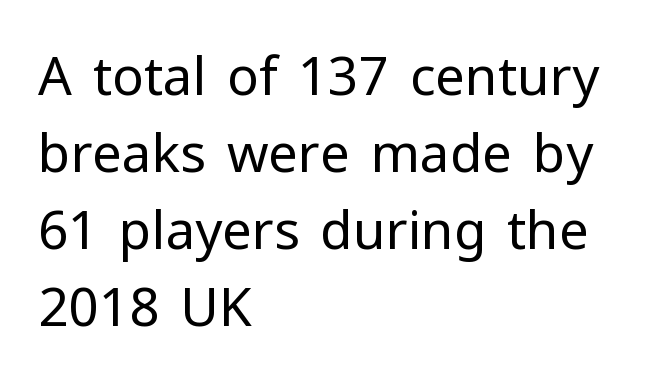
Characters remain perfectly vertical along every line. Character widths vary here, with narrow letters taking less room than wide ones. The letterforms sit at book weight or below. The font family rendered here belongs to the sans-serif group.
